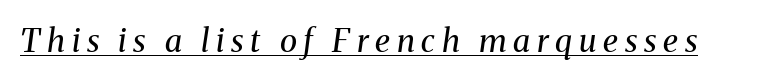
Honestly, the letter spacing is so wide it's the main thing you notice. Here the designer chose a conventional face with non-uniform glyph widths. When letters slant like this, we call the style italic. Students, observe the line beneath the letters — that is underlining.
